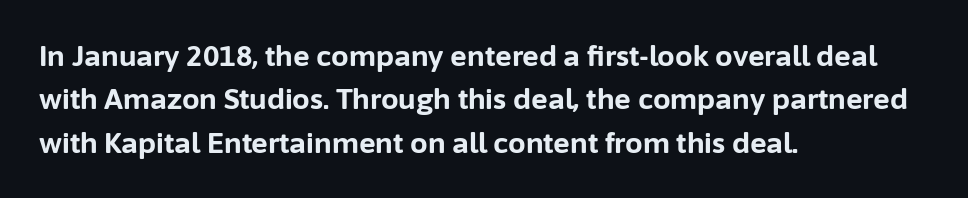
This sample uses plain, unmodified letter spacing. Pretty heavy lettering here — definitely bold. Descenders are the only things crossing below the line. I'd call this a sans setting — the letters go barefoot. Characters remain perfectly vertical along every line. Horizontally, the lines are justified to the leading edge only.
